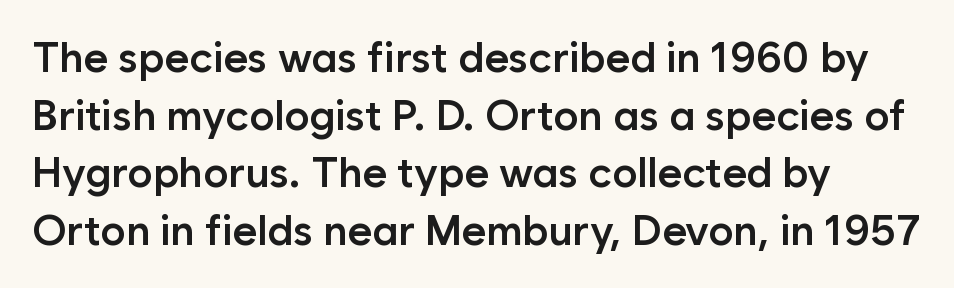
Q: Is the text bold? A: Semi-bold.
Q: Is the text italic (slanted)? A: No, it is upright.
Q: Is the typeface a serif or a sans-serif typeface? A: Sans-serif.
Q: Is the text underlined? A: No.
Q: How is the paragraph aligned? A: Left-aligned.
Q: Is the spacing between letters normal or unusually wide? A: Normal.
Q: Is the spacing between lines tight, normal or loose? A: Normal.
Q: Width (condensed, normal, or wide)? A: Normal.
Q: Stroke contrast? A: Low.
Q: x-height? A: Medium.
Q: Monospaced? A: No.
